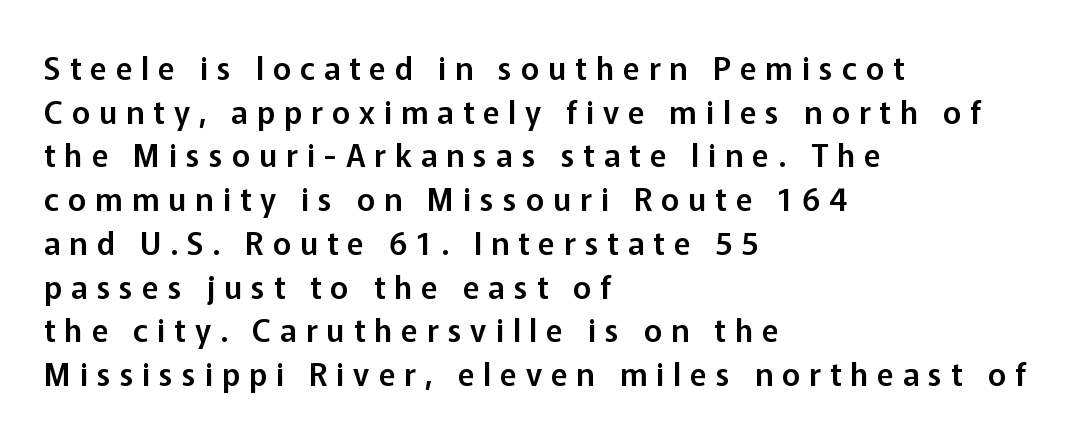
The image shows 31 px sans-serif type, upright; set left-aligned, normal line spacing (1.41x), unusually wide letter spacing (+0.29 em), not underlined; low stroke contrast and a medium x-height.
